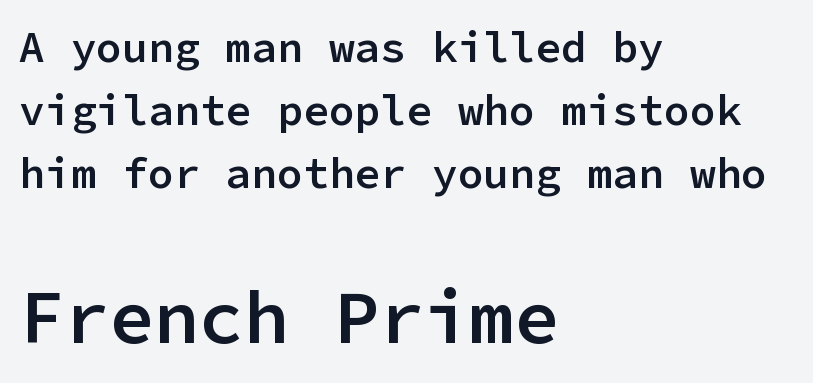
The image shows 75 px semibold sans-serif type, upright, monospaced; set left-aligned, normal line spacing (1.47x), normal letter spacing, not underlined; the second (bottom) block is 1.74x larger; low stroke contrast and a medium x-height.
